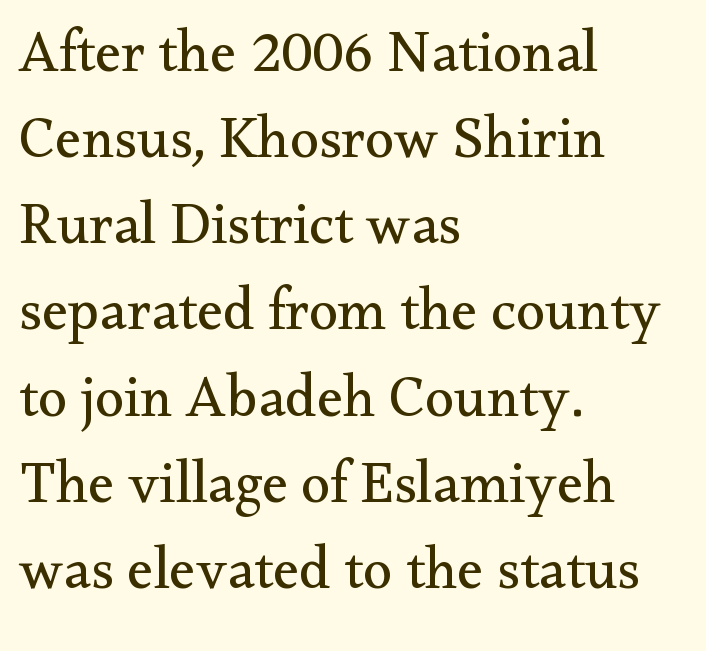
{"serif": "yes", "italic": "no", "bold": "no", "weight": "regular", "width": "normal", "stroke_contrast": "medium", "x_height": "small", "monospaced": "no", "underline": "no", "align": "left", "line_spacing": "normal", "line_spacing_ratio": 1.46, "letter_spacing": "normal", "letter_spacing_em": 0.0, "glyph_px": 59}
